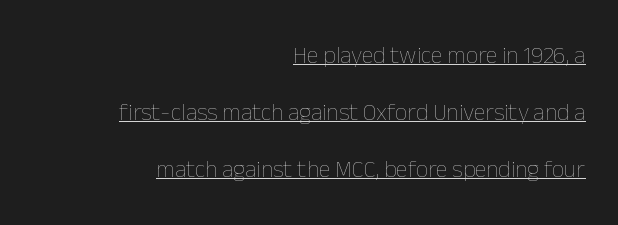
Counters stay open thanks to moderate or lighter strokes. Check the space under the baseline: a stroke is drawn there. The text block is weighted toward the right margin, trailing off unevenly leftward. Ascenders rise straight up at ninety degrees. You could call the tracking neutral — neither tight nor loose.
